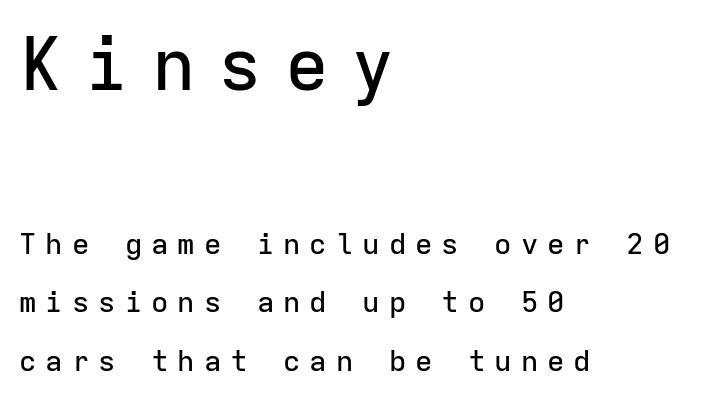
{"serif": "no", "italic": "no", "width": "normal", "stroke_contrast": "low", "x_height": "medium", "monospaced": "yes", "underline": "no", "align": "left", "line_spacing": "loose", "line_spacing_ratio": 2.03, "letter_spacing": "wide", "letter_spacing_em": 0.31, "larger_block": "first", "size_ratio": 2.52, "glyph_px": 73}
